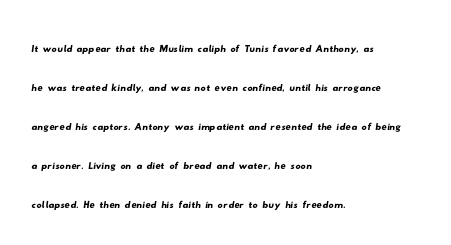
The image shows 26 px text type; set left-aligned, normal line spacing (1.5x), normal letter spacing, not underlined.
